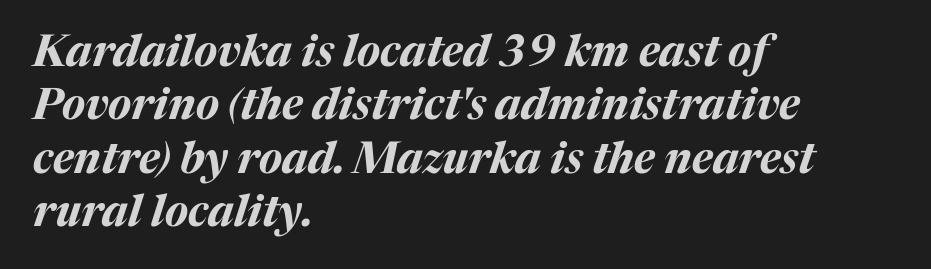
Q: Is the text bold? A: Yes.
Q: Is the text italic (slanted)? A: Yes, it leans right by about 17 degrees.
Q: Is the text underlined? A: No.
Q: How is the paragraph aligned? A: Left-aligned.
Q: Is the spacing between letters normal or unusually wide? A: Normal.
Q: Width (condensed, normal, or wide)? A: Normal.
Q: Stroke contrast? A: Medium.
Q: x-height? A: Medium.
Q: Monospaced? A: No.
